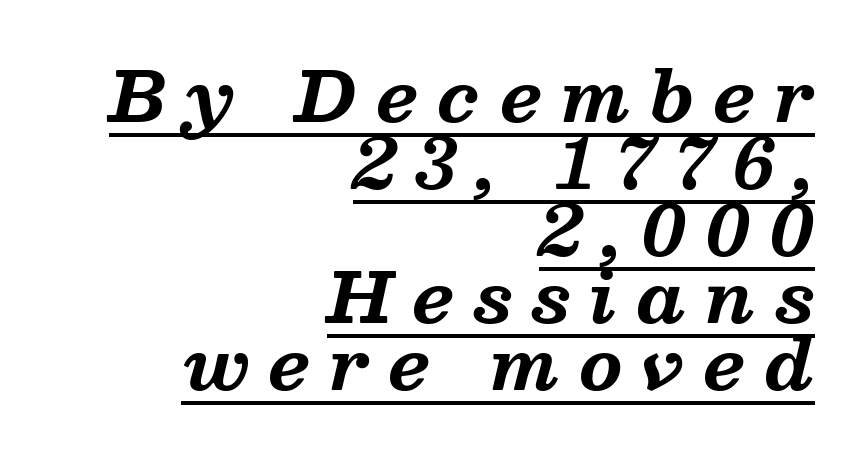
{"serif": "yes", "italic": "yes", "lean": "right", "slant_degrees": 13, "bold": "yes", "weight": "bold", "width": "normal", "stroke_contrast": "medium", "x_height": "medium", "monospaced": "no", "underline": "yes", "align": "right", "line_spacing": "tight", "line_spacing_ratio": 0.97, "letter_spacing": "wide", "letter_spacing_em": 0.29, "glyph_px": 69}
